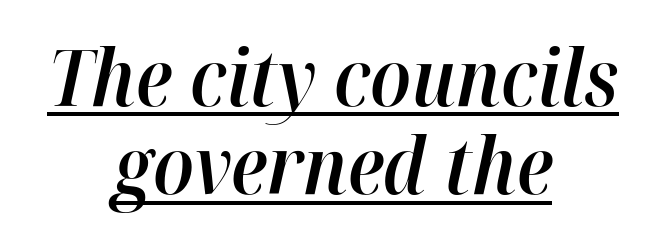
{"italic": "yes", "lean": "right", "slant_degrees": 12, "bold": "semi", "weight": "semibold", "width": "normal", "stroke_contrast": "high", "x_height": "medium", "monospaced": "no", "underline": "yes", "align": "center", "line_spacing": "tight", "line_spacing_ratio": 1.12, "letter_spacing": "normal", "letter_spacing_em": 0.0, "glyph_px": 79}
